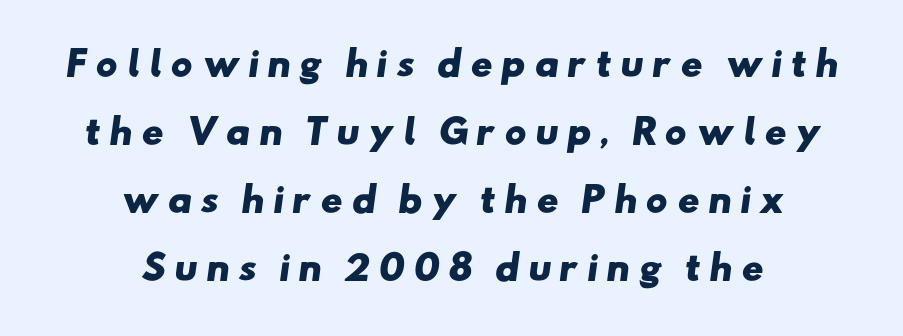
{"serif": "no", "bold": "yes", "weight": "heavy", "width": "wide", "stroke_contrast": "low", "x_height": "small", "monospaced": "no", "underline": "no", "align": "center", "line_spacing": "loose", "line_spacing_ratio": 2.06, "letter_spacing": "wide", "letter_spacing_em": 0.25, "glyph_px": 33}
